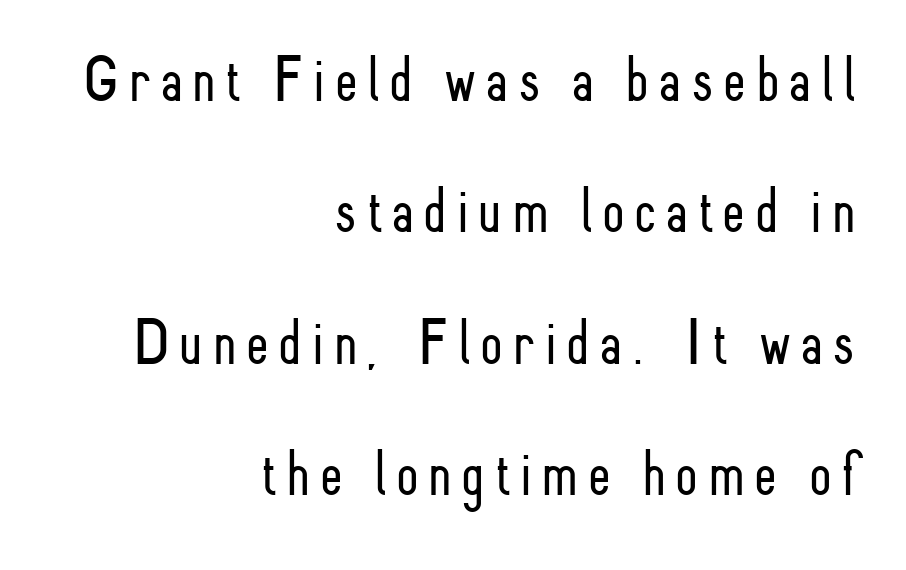
The image shows 65 px light, condensed sans-serif type, upright; set right-aligned, loose line spacing (2.02x), not underlined; low stroke contrast and a small x-height.
